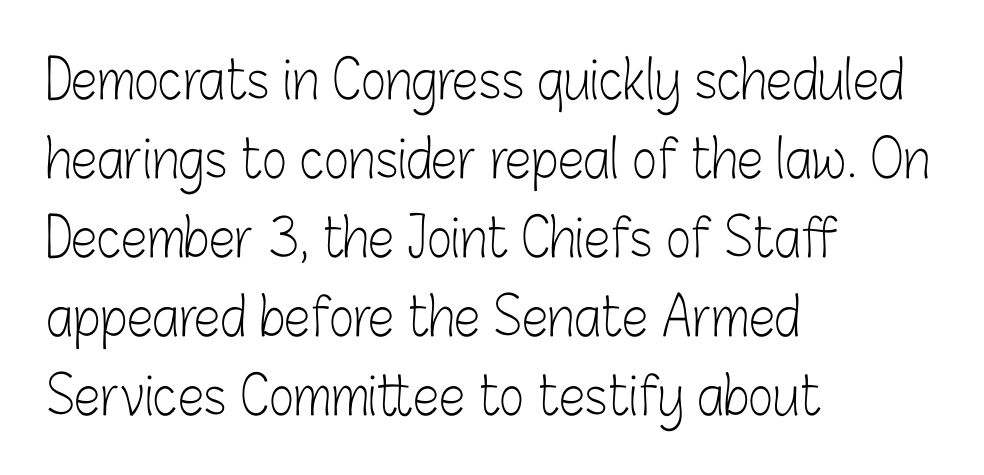
{"serif": "no", "italic": "no", "bold": "no", "weight": "light", "width": "condensed", "stroke_contrast": "low", "x_height": "medium", "monospaced": "no", "underline": "no", "align": "left", "line_spacing": "normal", "line_spacing_ratio": 1.49, "letter_spacing": "normal", "letter_spacing_em": 0.0, "glyph_px": 53}
